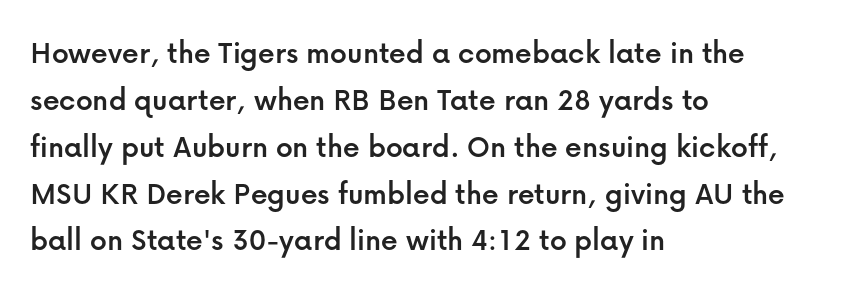
{"serif": "no", "italic": "no", "width": "normal", "stroke_contrast": "low", "x_height": "medium", "monospaced": "no", "underline": "no", "align": "left", "line_spacing": "normal", "line_spacing_ratio": 1.42, "letter_spacing": "normal", "letter_spacing_em": 0.0, "glyph_px": 33}
